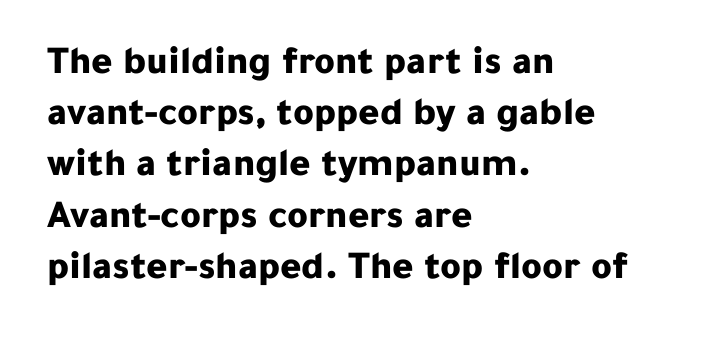
Q: Is the text bold? A: Yes.
Q: Is the text italic (slanted)? A: No, it is upright.
Q: Is the typeface a serif or a sans-serif typeface? A: Sans-serif.
Q: Is the text underlined? A: No.
Q: How is the paragraph aligned? A: Left-aligned.
Q: Is the spacing between letters normal or unusually wide? A: Normal.
Q: Is the spacing between lines tight, normal or loose? A: Normal.
Q: Width (condensed, normal, or wide)? A: Normal.
Q: Stroke contrast? A: Low.
Q: x-height? A: Medium.
Q: Monospaced? A: No.
